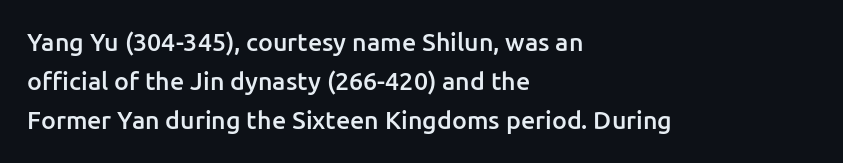
Nope, not italic — everything's standing straight. Semibold letterforms, between regular and bold. A typesetter would call this leading conventional body-copy spacing. Any mark beneath the type? The region is blank. The rendering anchors every line to the left-hand side. Letter spacing: default.
